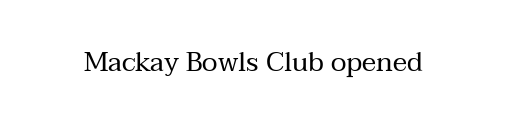
Q: Is the text bold? A: No.
Q: Is the text italic (slanted)? A: No, it is upright.
Q: Is the text underlined? A: No.
Q: Is the spacing between letters normal or unusually wide? A: Normal.
